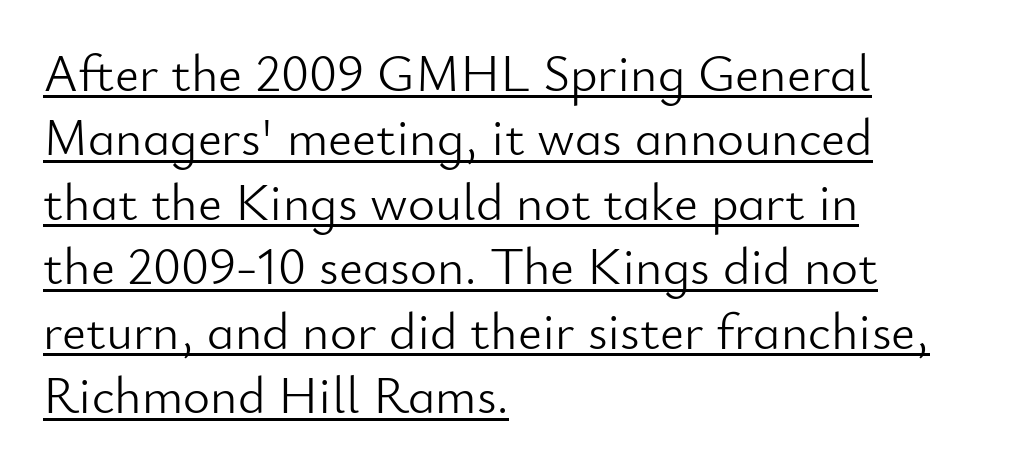
{"serif": "no", "italic": "no", "bold": "no", "weight": "light", "width": "normal", "stroke_contrast": "low", "x_height": "small", "monospaced": "no", "underline": "yes", "align": "left", "line_spacing_ratio": 1.24, "letter_spacing": "normal", "letter_spacing_em": 0.0, "glyph_px": 52}
